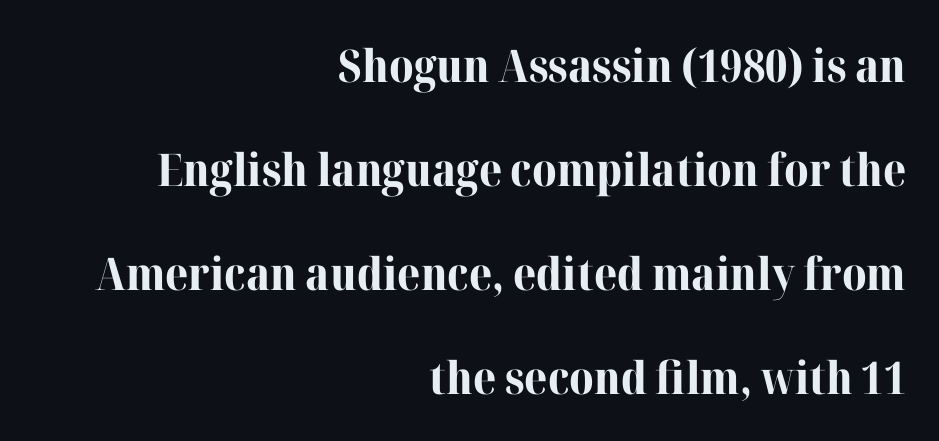
Q: Is the text bold? A: Yes.
Q: Is the text italic (slanted)? A: No, it is upright.
Q: Is the typeface a serif or a sans-serif typeface? A: Serif.
Q: Is the text underlined? A: No.
Q: How is the paragraph aligned? A: Right-aligned.
Q: Is the spacing between letters normal or unusually wide? A: Normal.
Q: Is the spacing between lines tight, normal or loose? A: Loose.
Q: Width (condensed, normal, or wide)? A: Normal.
Q: Stroke contrast? A: High.
Q: x-height? A: Medium.
Q: Monospaced? A: No.
